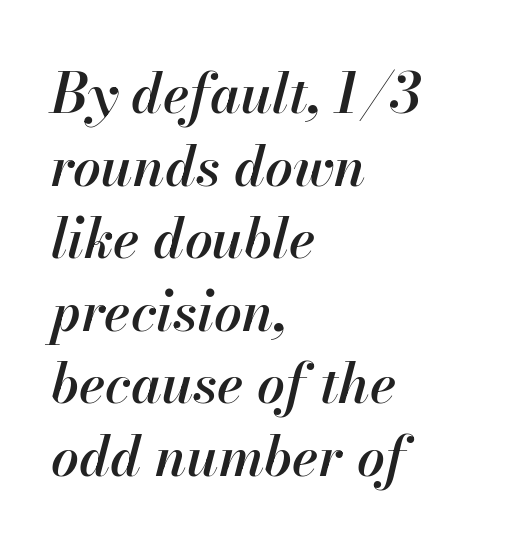
The leading is moderate, giving the passage an even texture. Spacing between characters is what you'd get straight out of the box. In terms of weight, the rendering is demibold, just under bold. Here the designer chose a conventional face with non-uniform glyph widths.
